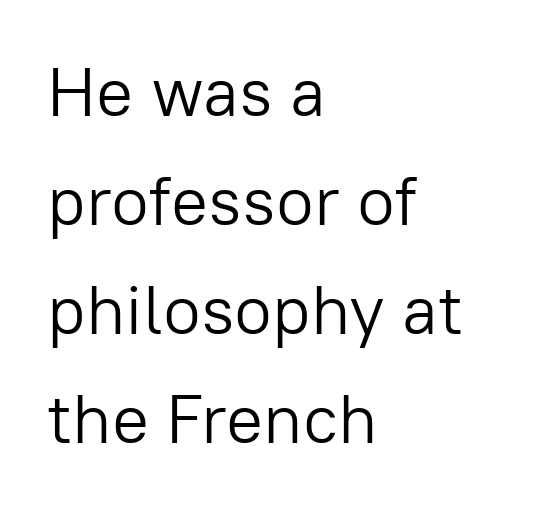
{"serif": "no", "italic": "no", "bold": "no", "weight": "light", "width": "normal", "stroke_contrast": "low", "x_height": "medium", "monospaced": "no", "underline": "no", "align": "left", "line_spacing": "normal", "line_spacing_ratio": 1.58, "letter_spacing": "normal", "letter_spacing_em": 0.0, "glyph_px": 69}
